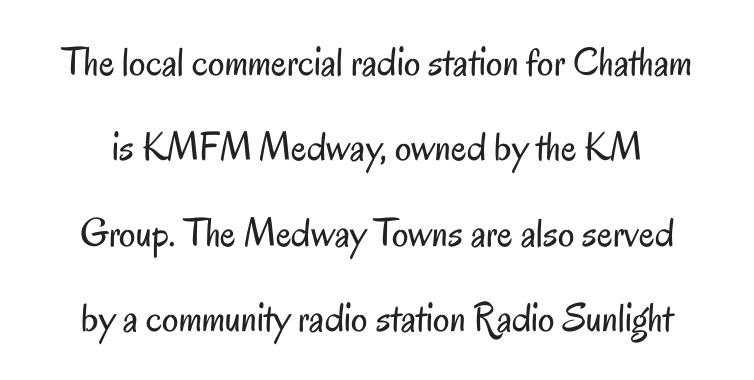
The image shows 41 px regular-weight, condensed sans-serif type, upright; set loose line spacing (2.08x), normal letter spacing, not underlined; low stroke contrast and a small x-height.
